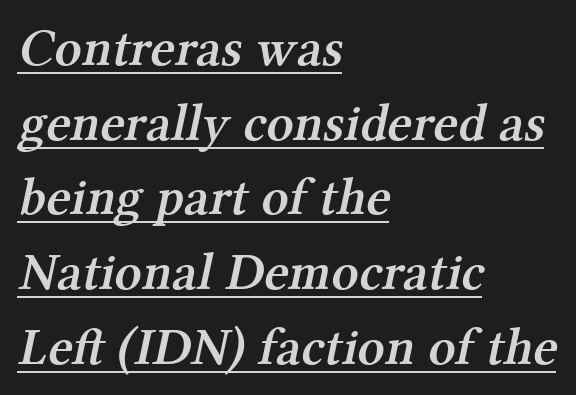
Q: Is the text bold? A: Semi-bold.
Q: Is the typeface a serif or a sans-serif typeface? A: Serif.
Q: Is the text underlined? A: Yes.
Q: How is the paragraph aligned? A: Left-aligned.
Q: Is the spacing between letters normal or unusually wide? A: Normal.
Q: Is the spacing between lines tight, normal or loose? A: Normal.
Q: Width (condensed, normal, or wide)? A: Normal.
Q: Stroke contrast? A: Medium.
Q: x-height? A: Medium.
Q: Monospaced? A: No.
